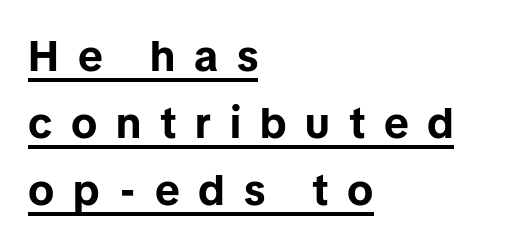
{"serif": "no", "italic": "no", "bold": "yes", "weight": "bold", "width": "normal", "stroke_contrast": "low", "x_height": "medium", "monospaced": "no", "underline": "yes", "align": "left", "line_spacing": "normal", "line_spacing_ratio": 1.56, "letter_spacing": "wide", "letter_spacing_em": 0.44, "glyph_px": 43}
